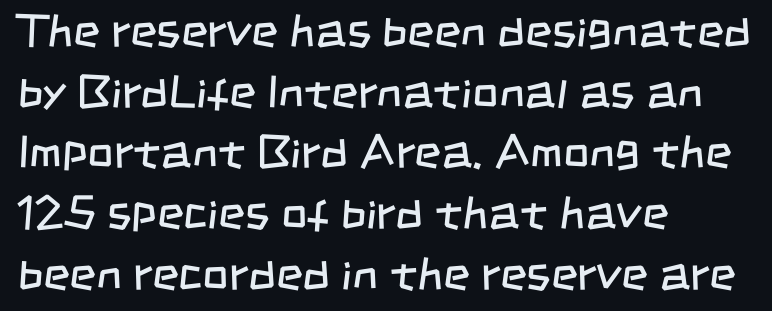
Q: Is the text bold? A: No.
Q: Is the typeface a serif or a sans-serif typeface? A: Sans-serif.
Q: Is the text underlined? A: No.
Q: How is the paragraph aligned? A: Left-aligned.
Q: Is the spacing between letters normal or unusually wide? A: Normal.
Q: Is the spacing between lines tight, normal or loose? A: Normal.
Q: Width (condensed, normal, or wide)? A: Condensed.
Q: Stroke contrast? A: Low.
Q: x-height? A: Large.
Q: Monospaced? A: No.
